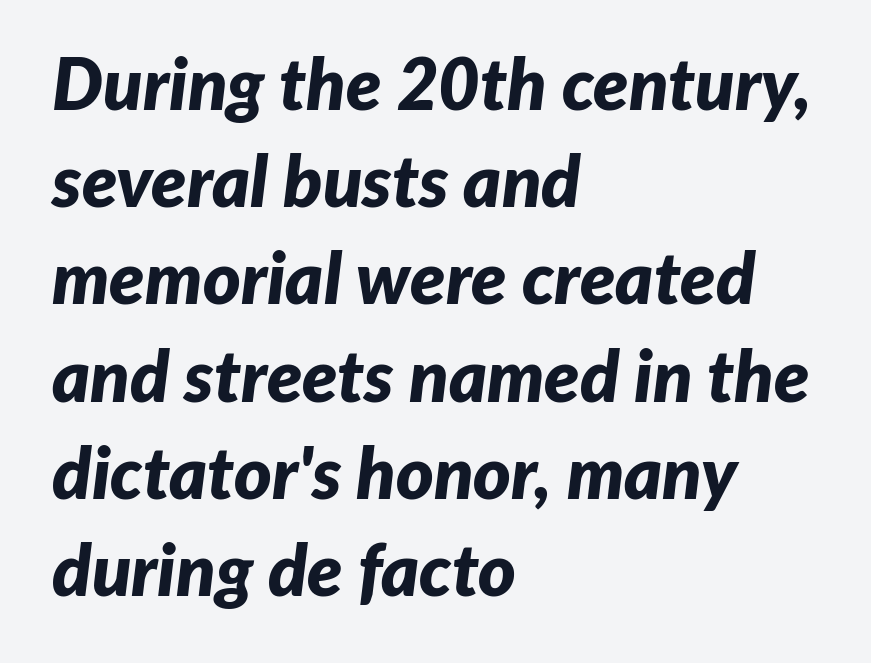
The image shows 72 px bold type, italic (leaning right); set left-aligned, normal line spacing (1.35x), normal letter spacing, not underlined; low stroke contrast and a medium x-height.
